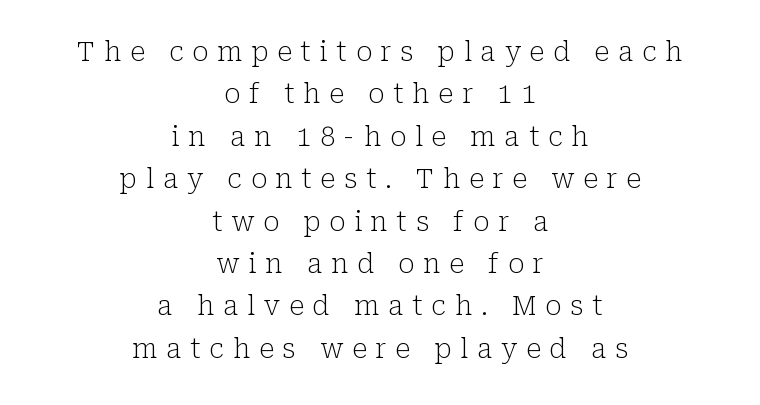
{"italic": "no", "bold": "no", "underline": "no", "align": "center", "line_spacing": "normal", "line_spacing_ratio": 1.57, "letter_spacing": "wide", "letter_spacing_em": 0.32, "glyph_px": 27}
